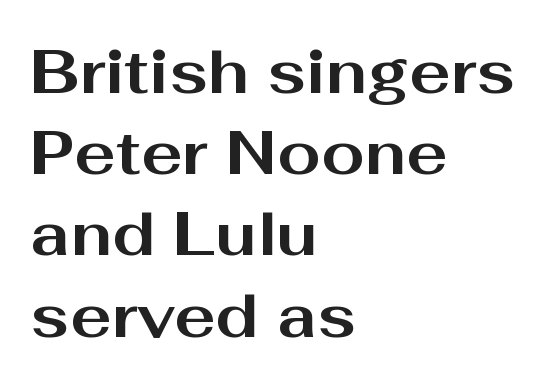
Q: Is the text bold? A: Yes.
Q: Is the text italic (slanted)? A: No, it is upright.
Q: Is the typeface a serif or a sans-serif typeface? A: Sans-serif.
Q: Is the text underlined? A: No.
Q: How is the paragraph aligned? A: Left-aligned.
Q: Is the spacing between letters normal or unusually wide? A: Normal.
Q: Is the spacing between lines tight, normal or loose? A: Normal.
Q: Width (condensed, normal, or wide)? A: Wide.
Q: Stroke contrast? A: Medium.
Q: x-height? A: Medium.
Q: Monospaced? A: No.
